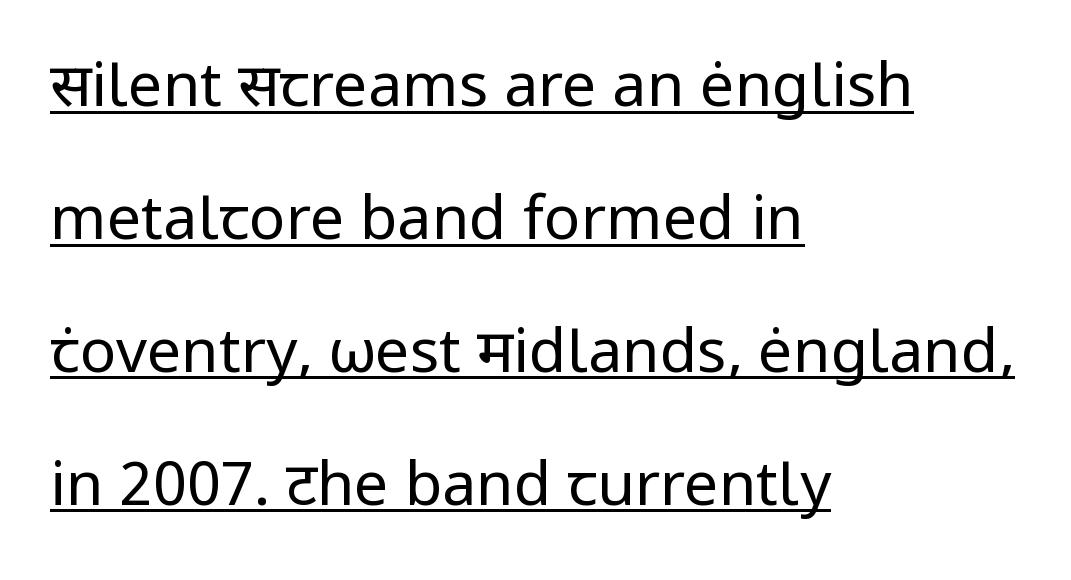
Q: Is the text bold? A: No.
Q: Is the text italic (slanted)? A: No, it is upright.
Q: Is the typeface a serif or a sans-serif typeface? A: Sans-serif.
Q: Is the text underlined? A: Yes.
Q: How is the paragraph aligned? A: Left-aligned.
Q: Is the spacing between letters normal or unusually wide? A: Normal.
Q: Is the spacing between lines tight, normal or loose? A: Loose.
Q: Width (condensed, normal, or wide)? A: Normal.
Q: Stroke contrast? A: Low.
Q: x-height? A: Medium.
Q: Monospaced? A: No.
